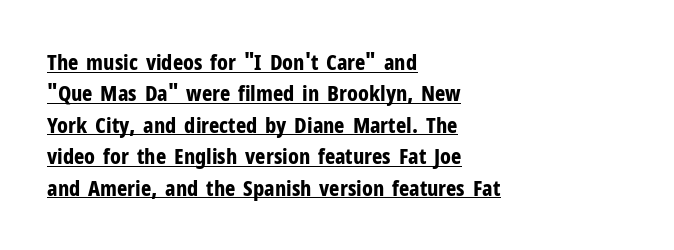
The image shows 22 px bold type, upright; set left-aligned, normal line spacing (1.43x), normal letter spacing, underlined.
